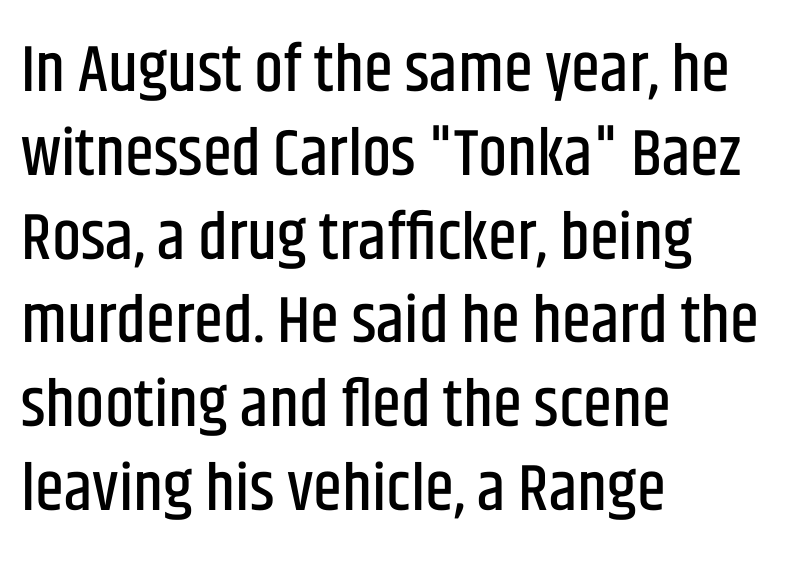
Short note: letters normally spaced. The rendering uses natural spacing where letterforms have individual widths. Are there feet on the stems? There aren't — it's a sans. Alignment: flush left. Compared with typical paragraphs, the rows here are spaced about the same. The strip under each line holds only bare page.
